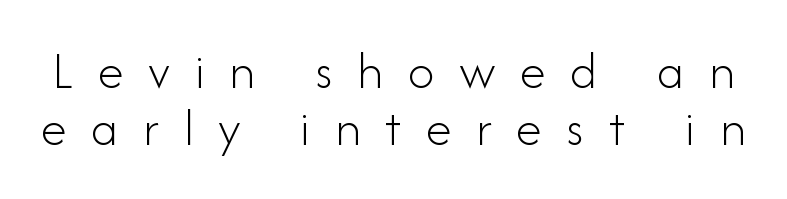
The letters stand upright; this is a roman face. Observe the absence of serifs on each vertical stroke in this sample. Stems here are at most as thick as an everyday book face. Interline gaps are noticeably narrow in this sample. Proportional: the letters do not fall into vertical columns. This rendering widens character spacing well past its baseline value.
